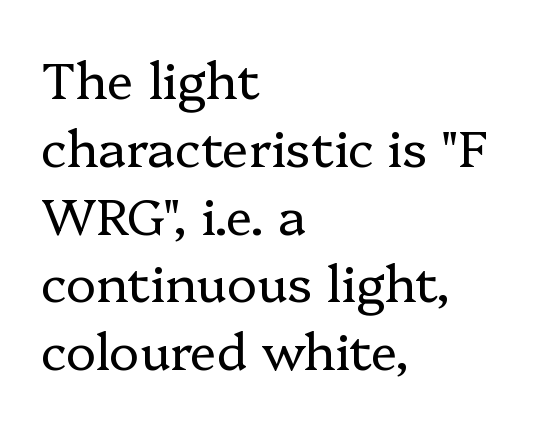
The strip under each line holds only bare page. Vertically, the passage feels balanced, rows spaced as you'd expect. Think of a printed novel: that variable character pitch is what you see here. Heft: none added — not bold. Each letter's strokes conclude with small projecting serifs.
